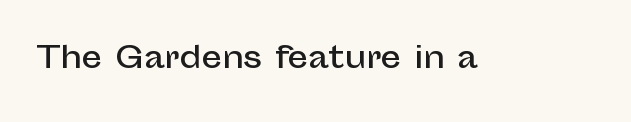
The letterforms sit shoulder to shoulder at normal distance. Vertical strokes here are truly vertical. Proportional: the letters do not fall into vertical columns. The specimen omits any rule beneath the text block's lines. Typographically, this falls in the sans-serif category.
